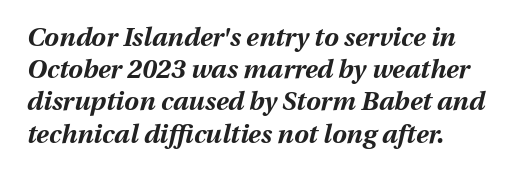
Honestly, the letter spacing is just normal — you wouldn't notice it. Slanted lettering throughout. Notice how the passage keeps a crisp vertical edge on the left only. Honestly, there is no underline to notice here at all. Chunky letters — that's bold for sure.
